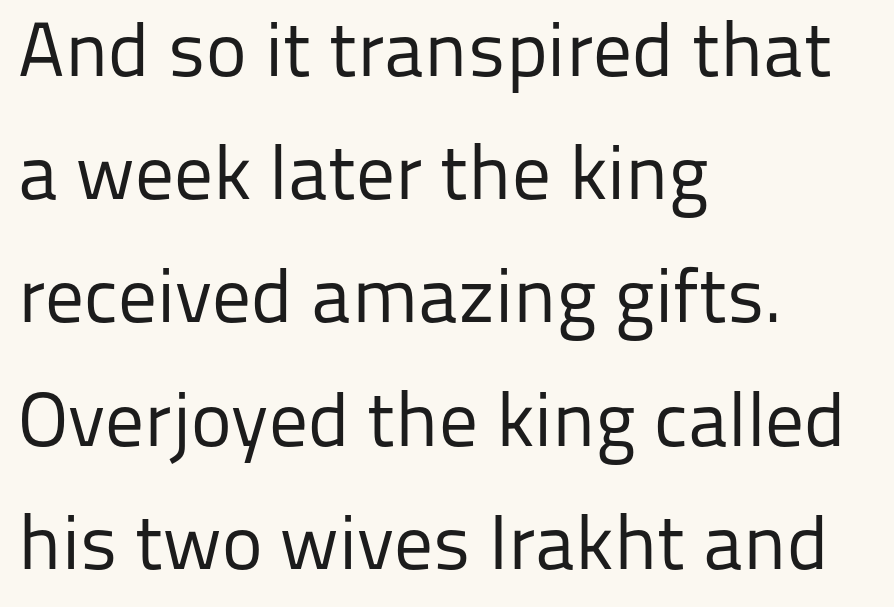
Visually the block forms a straight wall on the left and a jagged coastline on the right. A quiet, ordinary-to-light weight characterises the typeface. A typesetter would call this proportional, since set widths differ per character. Posture: straight, roman, zero tilt. Does the leading feel generous? No, just average. Check the space under the baseline: it is left empty.
